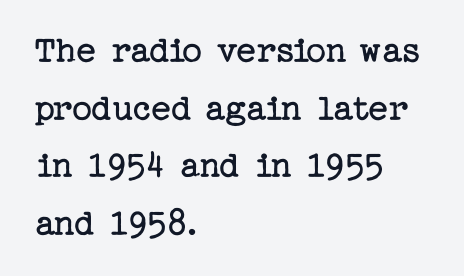
No heavy texture on the line: the type isn't bold. The letterforms sit shoulder to shoulder at normal distance. If you drew a line through each stem, it would be perfectly vertical. The typesetter chose a ragged-right arrangement here. Regular leading.
